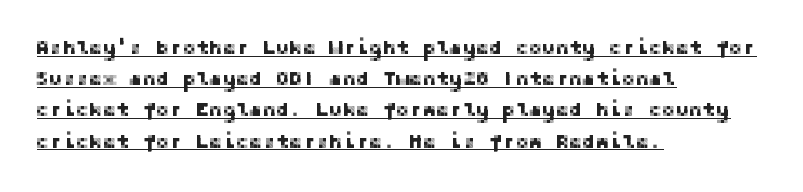
Left-aligned paragraph, ragged on the right. Has an underline been added? It has. A typesetter would call this leading conventional body-copy spacing. Look at the tracking — it's just the regular setting, nothing added. A typesetter would mark this as roman, not italic.
